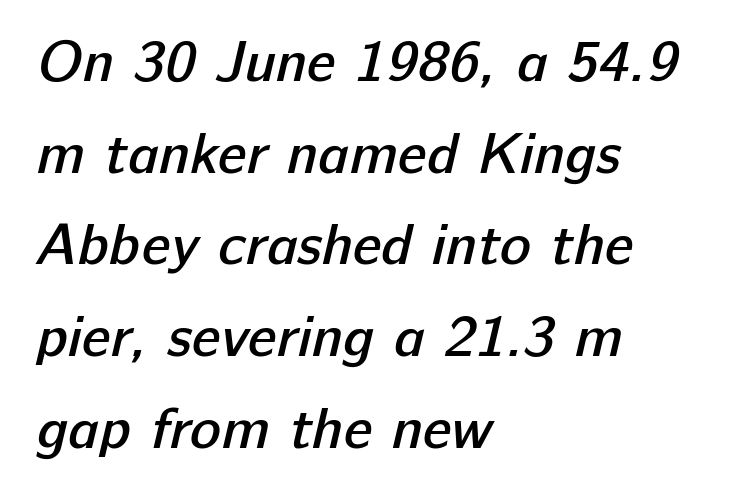
Q: Is the text bold? A: Semi-bold.
Q: Is the typeface a serif or a sans-serif typeface? A: Sans-serif.
Q: Is the text underlined? A: No.
Q: How is the paragraph aligned? A: Left-aligned.
Q: Is the spacing between letters normal or unusually wide? A: Normal.
Q: Is the spacing between lines tight, normal or loose? A: Normal.
Q: Width (condensed, normal, or wide)? A: Normal.
Q: Stroke contrast? A: Low.
Q: x-height? A: Medium.
Q: Monospaced? A: No.
